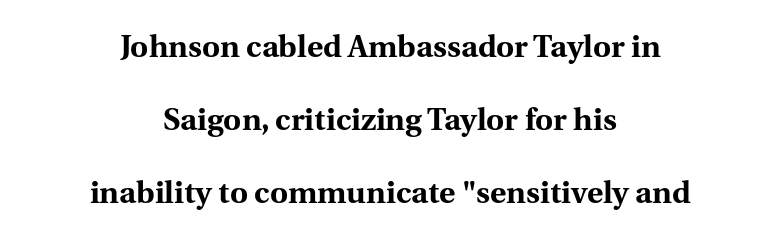
{"serif": "yes", "italic": "no", "bold": "yes", "weight": "bold", "width": "normal", "stroke_contrast": "medium", "x_height": "medium", "monospaced": "no", "underline": "no", "align": "center", "line_spacing": "loose", "line_spacing_ratio": 2.35, "letter_spacing": "normal", "letter_spacing_em": 0.0, "glyph_px": 31}
